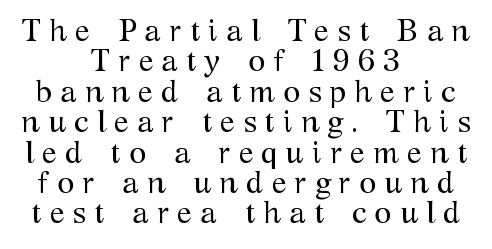
Ordinary non-slanted type is in use. Observe the wide spacing: letters keep a clear distance from each other. These lines stack symmetrically, like a column narrowing and widening about its center. The letterforms sit at book weight or below. The letters advance in unequal steps, a hallmark of proportional type.
